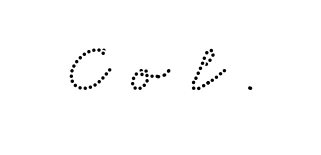
The image shows 68 px wide type; set unusually wide letter spacing (+0.33 em), not underlined; low stroke contrast and a small x-height.
